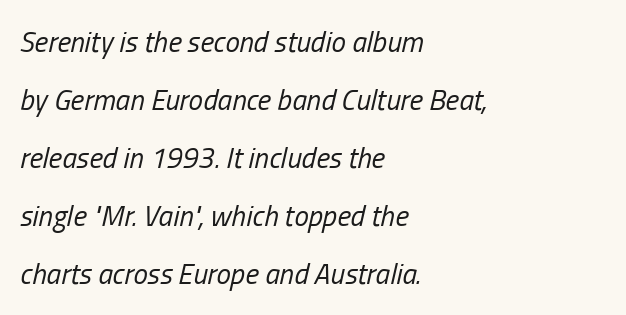
The image shows 29 px regular-weight, condensed type, italic (leaning right); set left-aligned, loose line spacing (2.0x), normal letter spacing, not underlined; low stroke contrast and a medium x-height.
